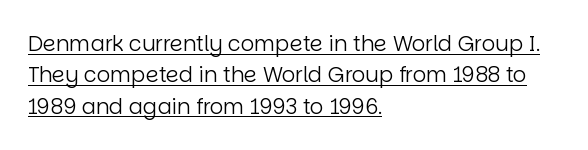
The image shows 21 px text type, upright; set left-aligned, normal line spacing (1.49x), normal letter spacing, underlined.
